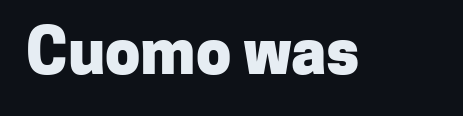
Set as a true bold cut, around the 700 mark. The typography opts for an upright posture over an oblique one. Check where the strokes stop: nothing finishes them off — pure sans. Spacing verdict: proportional, widths tailored to each character.
